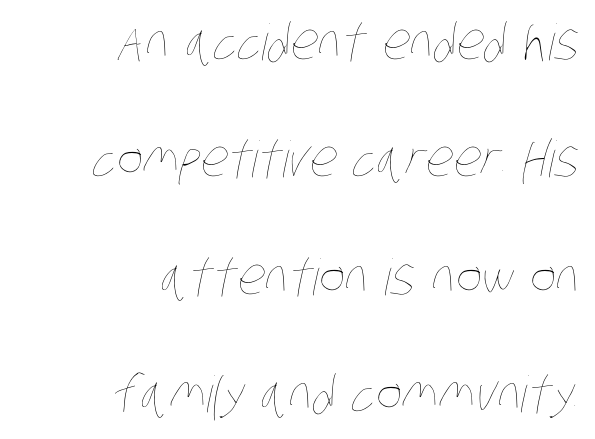
The image shows 50 px thin, condensed type; set right-aligned, loose line spacing (2.35x), normal letter spacing, not underlined; low stroke contrast and a large x-height.
